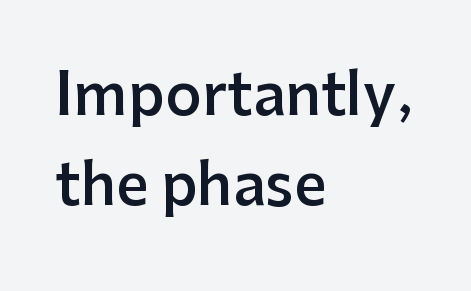
Any mark beneath the type? The region is blank. If you drew a line through each stem, it would be perfectly vertical. Visually the block forms a straight wall on the left and a jagged coastline on the right. What kind of face is this? One without serifs — a sans. Proportional: the letters do not fall into vertical columns.
